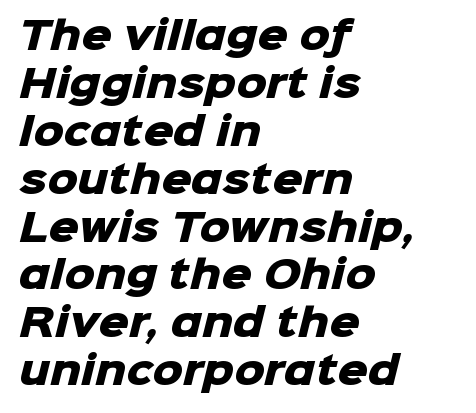
Q: Is the text bold? A: Yes.
Q: Is the typeface a serif or a sans-serif typeface? A: Sans-serif.
Q: Is the text underlined? A: No.
Q: How is the paragraph aligned? A: Left-aligned.
Q: Is the spacing between letters normal or unusually wide? A: Normal.
Q: Is the spacing between lines tight, normal or loose? A: Normal.
Q: Width (condensed, normal, or wide)? A: Normal.
Q: Stroke contrast? A: Low.
Q: x-height? A: Medium.
Q: Monospaced? A: No.
